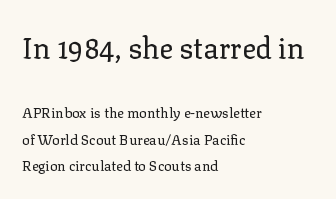
The glyphs are unaccompanied by any horizontal stroke below them. One glance says open: line gaps are wider than usual. In terms of letterspacing, this is plain default setting. Large over small — that's the arrangement of the two blocks here. The strokes carry an ordinary text weight at most.
